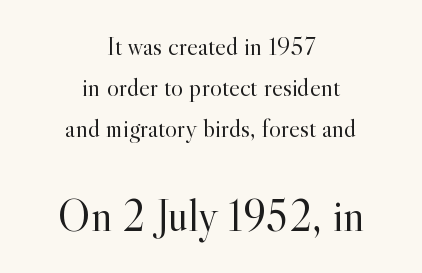
The image shows 45 px light serif type, upright; set centered, normal line spacing (1.57x), normal letter spacing, not underlined; the second (bottom) block is 1.73x larger; a small x-height.
